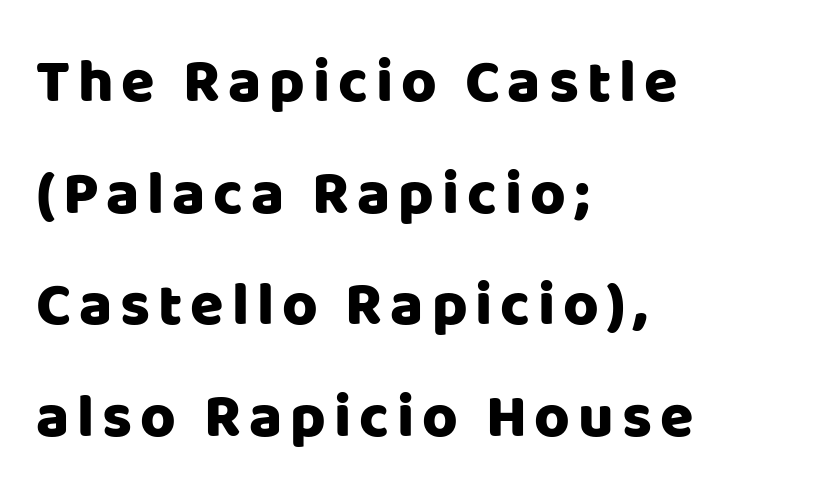
Q: Is the text italic (slanted)? A: No, it is upright.
Q: Is the typeface a serif or a sans-serif typeface? A: Sans-serif.
Q: Is the text underlined? A: No.
Q: How is the paragraph aligned? A: Left-aligned.
Q: Width (condensed, normal, or wide)? A: Normal.
Q: Stroke contrast? A: Low.
Q: x-height? A: Large.
Q: Monospaced? A: No.
